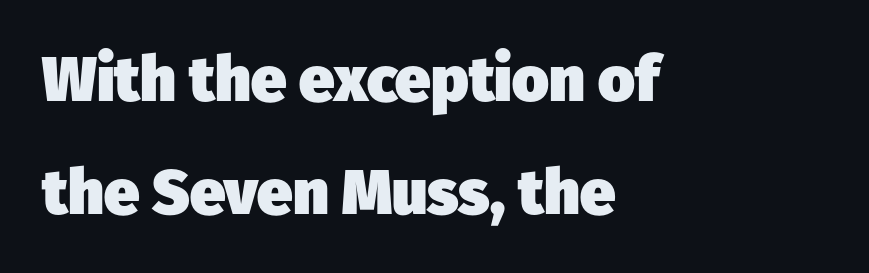
Q: Is the text bold? A: Yes.
Q: Is the typeface a serif or a sans-serif typeface? A: Sans-serif.
Q: Is the text underlined? A: No.
Q: How is the paragraph aligned? A: Left-aligned.
Q: Is the spacing between letters normal or unusually wide? A: Normal.
Q: Width (condensed, normal, or wide)? A: Normal.
Q: Stroke contrast? A: Low.
Q: x-height? A: Medium.
Q: Monospaced? A: No.
